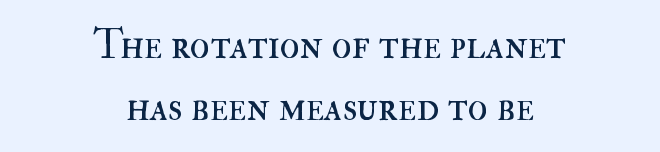
The image shows 41 px regular-weight type, upright; set centered, normal line spacing (1.51x), normal letter spacing, not underlined; high stroke contrast and a small x-height.
